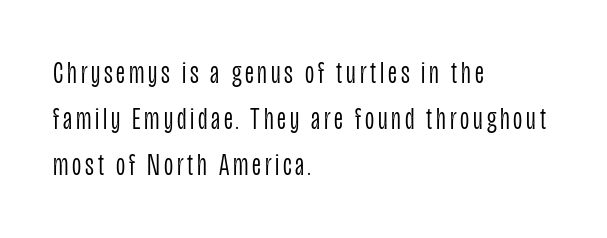
The image shows 32 px light, condensed sans-serif type, upright; set left-aligned, normal line spacing (1.44x), not underlined; low stroke contrast and a large x-height.
